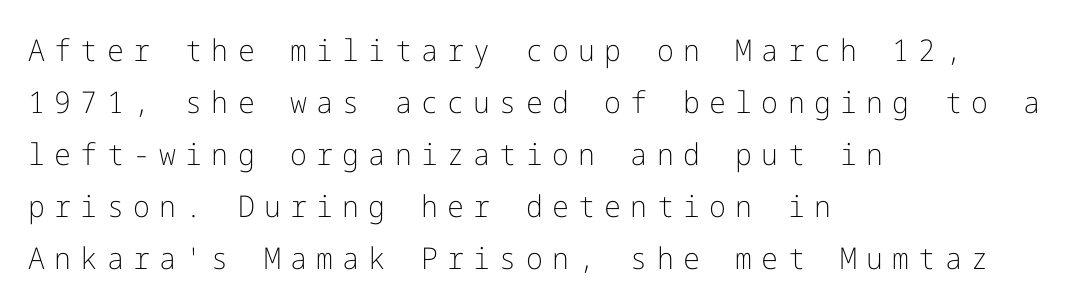
The letters are spread apart with noticeably loose tracking. Beneath every word, the page is bare. The weight would be labelled regular, book, light, or lighter still. The letters stand straight up with perfectly vertical stems. This is sans-serif lettering, the kind often seen on screens and signage.
